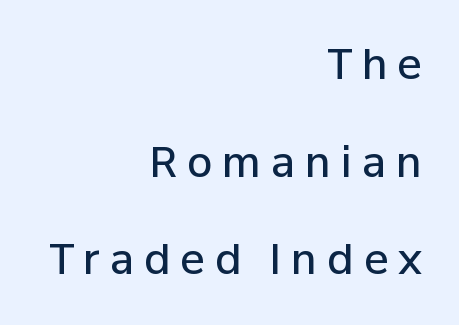
{"serif": "no", "italic": "no", "bold": "semi", "weight": "semibold", "width": "normal", "stroke_contrast": "low", "x_height": "medium", "monospaced": "no", "underline": "no", "align": "right", "line_spacing": "loose", "line_spacing_ratio": 2.38, "letter_spacing": "wide", "letter_spacing_em": 0.24, "glyph_px": 41}
